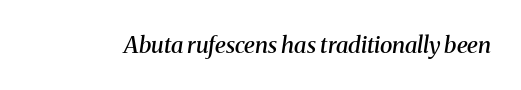
The image shows 23 px text type, italic (leaning right); set normal letter spacing, not underlined.
